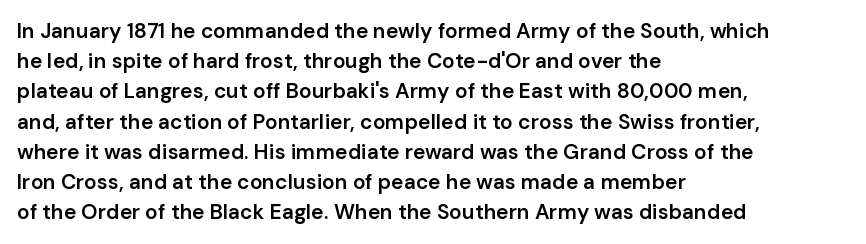
{"italic": "no", "bold": "semi", "underline": "no", "align": "left", "line_spacing": "normal", "line_spacing_ratio": 1.44, "letter_spacing": "normal", "letter_spacing_em": 0.0, "glyph_px": 21}
